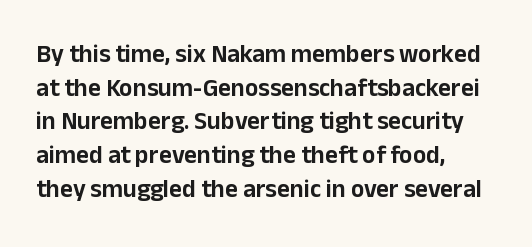
The image shows 25 px text type, upright; set left-aligned, normal line spacing (1.35x), normal letter spacing, not underlined.
